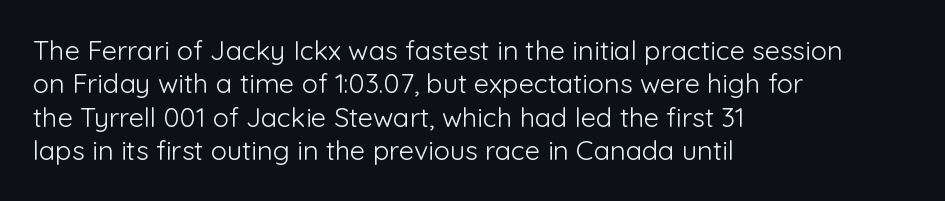
{"italic": "no", "bold": "no", "underline": "no", "align": "left", "line_spacing_ratio": 1.24, "letter_spacing": "normal", "letter_spacing_em": 0.0, "glyph_px": 27}
